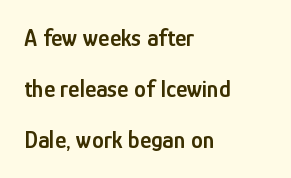
No extra tracking has been applied to these lines. When letters stand straight like this, we call the style roman or upright. The area under the type is left untouched. This rendering uses left alignment, leaving the right contour irregular. Does the leading feel generous? Absolutely, it's lavish.
